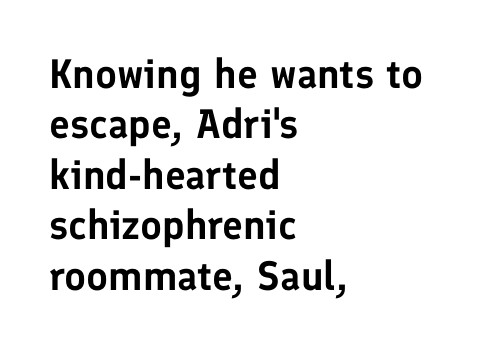
Q: Is the text italic (slanted)? A: No, it is upright.
Q: Is the typeface a serif or a sans-serif typeface? A: Sans-serif.
Q: Is the text underlined? A: No.
Q: How is the paragraph aligned? A: Left-aligned.
Q: Is the spacing between letters normal or unusually wide? A: Normal.
Q: Width (condensed, normal, or wide)? A: Normal.
Q: Stroke contrast? A: Low.
Q: x-height? A: Medium.
Q: Monospaced? A: No.
